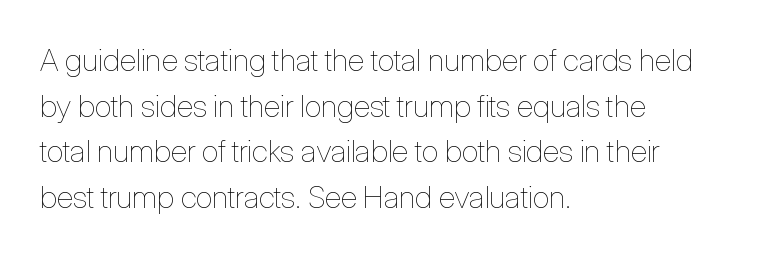
Looks like regular typesetting: each glyph gets only the width it needs. Tracking here is standard; glyphs follow each other at the usual distance. The passage shown is not bold in any degree. Quick note: underline off. The compositor pushed each line to the left boundary. Upright lettering throughout.
